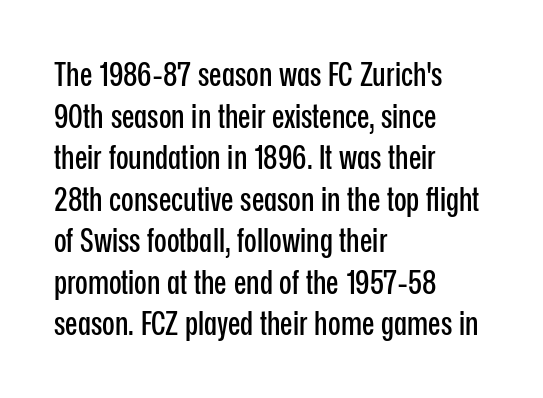
Posture: vertical. Spacing verdict: proportional, widths tailored to each character. The ragged edge is on the right, which tells us the setting is flush left. Each letter's strokes conclude bluntly, with no projecting serifs. Leading: standard. Descenders are the only things crossing below the line.
